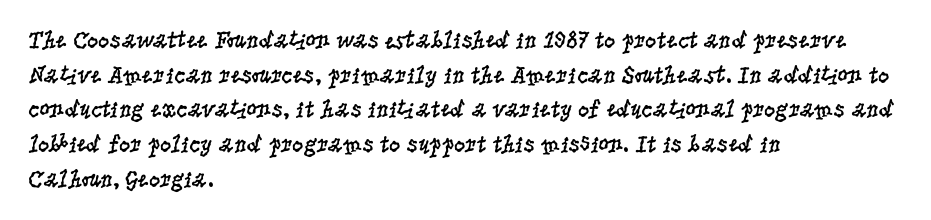
Q: Is the text bold? A: No.
Q: Is the text underlined? A: No.
Q: How is the paragraph aligned? A: Left-aligned.
Q: Is the spacing between letters normal or unusually wide? A: Normal.
Q: Is the spacing between lines tight, normal or loose? A: Normal.
